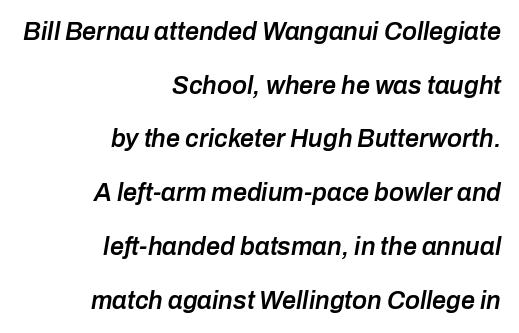
{"italic": "yes", "lean": "right", "slant_degrees": 10, "bold": "semi", "underline": "no", "align": "right", "line_spacing": "loose", "line_spacing_ratio": 2.15, "letter_spacing": "normal", "letter_spacing_em": 0.0, "glyph_px": 25}
